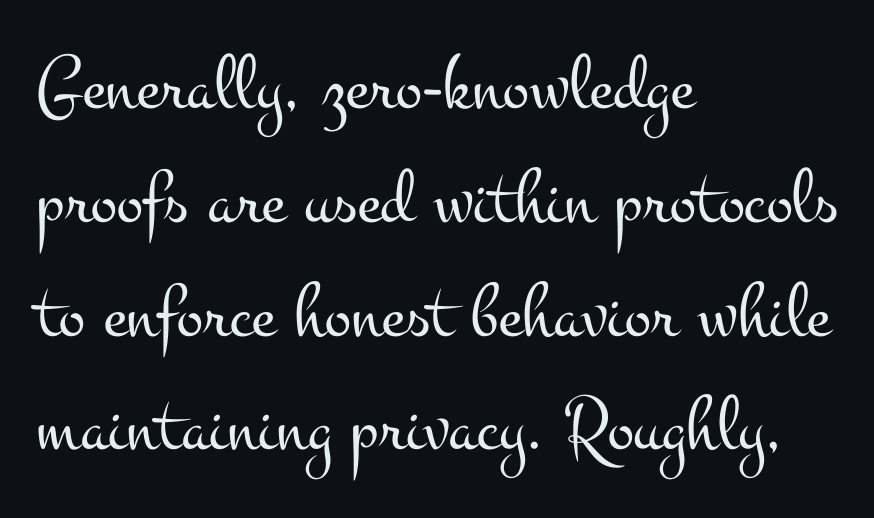
The text block is weighted toward the left margin, trailing off unevenly rightward. The passage shown has conventional tracking throughout. Each letter keeps its own natural width here, so spacing adapts to shape.
